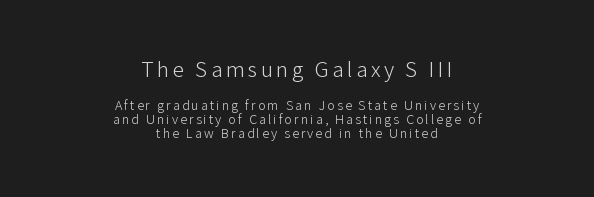
Q: Is the text bold? A: No.
Q: Is the text italic (slanted)? A: No, it is upright.
Q: Is the text underlined? A: No.
Q: How is the paragraph aligned? A: Centered.
Q: Is the spacing between lines tight, normal or loose? A: Tight.
Q: Which block of text is set in a larger size, the first (top) or the second (bottom)? A: The first (top) one.
